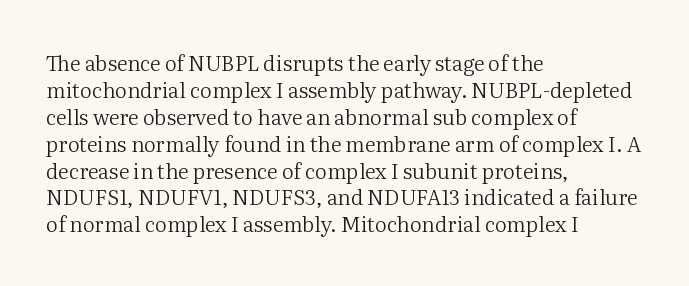
{"italic": "no", "bold": "no", "underline": "no", "align": "left", "line_spacing": "normal", "line_spacing_ratio": 1.28, "letter_spacing": "normal", "letter_spacing_em": 0.0, "glyph_px": 21}
